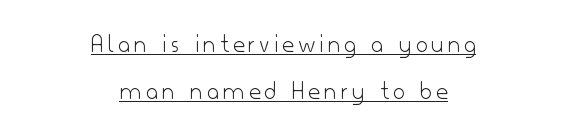
The image shows 26 px text type, upright; set centered, line spacing 1.82x, underlined.
